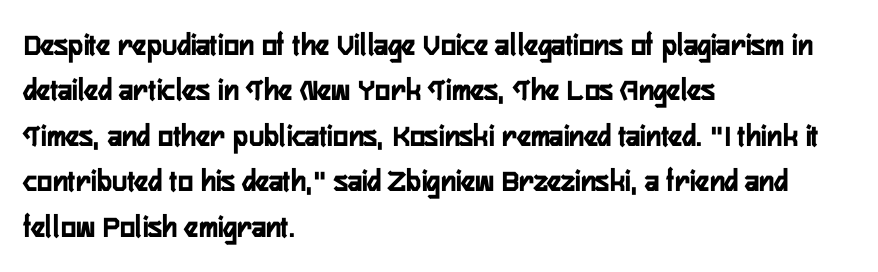
The face used here is proportionally spaced, like ordinary book or web type. Quick note: interline space is typical. This is sans-serif lettering, the kind often seen on screens and signage. Upright lettering throughout. Every row of glyphs begins at an identical x-position on the left.
